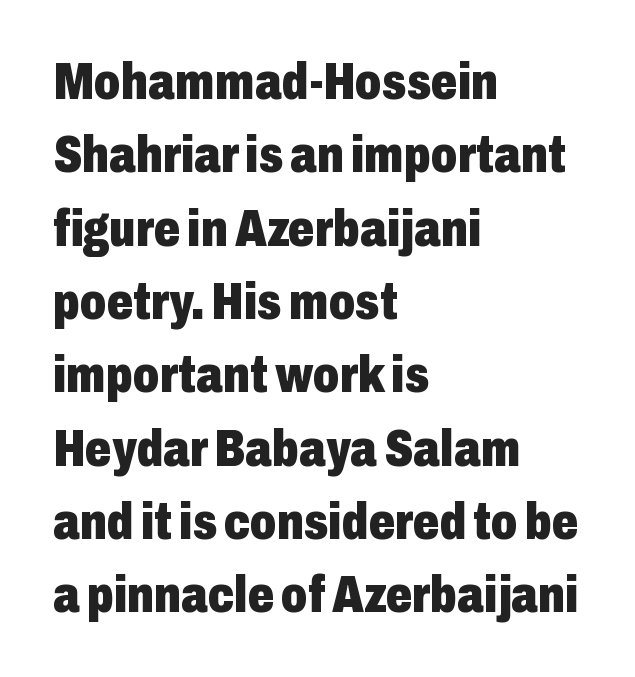
Q: Is the text bold? A: Yes.
Q: Is the text italic (slanted)? A: No, it is upright.
Q: Is the typeface a serif or a sans-serif typeface? A: Sans-serif.
Q: Is the text underlined? A: No.
Q: How is the paragraph aligned? A: Left-aligned.
Q: Is the spacing between letters normal or unusually wide? A: Normal.
Q: Is the spacing between lines tight, normal or loose? A: Normal.
Q: Width (condensed, normal, or wide)? A: Condensed.
Q: Stroke contrast? A: Low.
Q: x-height? A: Medium.
Q: Monospaced? A: No.
